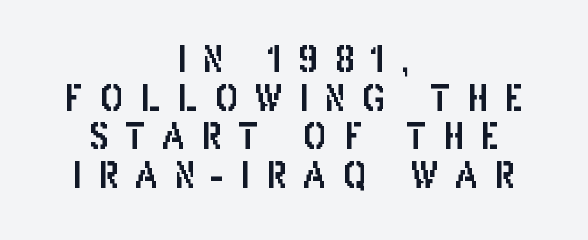
{"serif": "no", "italic": "no", "width": "condensed", "stroke_contrast": "low", "x_height": "large", "monospaced": "no", "underline": "no", "align": "center", "line_spacing": "tight", "line_spacing_ratio": 1.07, "letter_spacing": "wide", "letter_spacing_em": 0.46, "glyph_px": 36}
